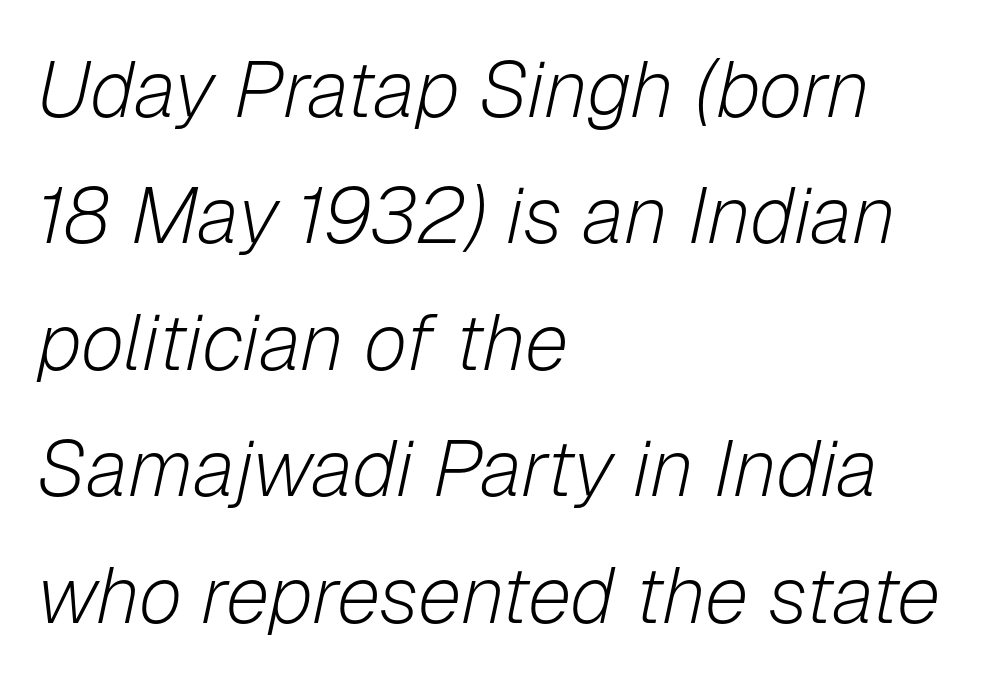
The image shows 79 px light type, italic (leaning right); set left-aligned, normal line spacing (1.6x), normal letter spacing, not underlined; low stroke contrast and a medium x-height.
